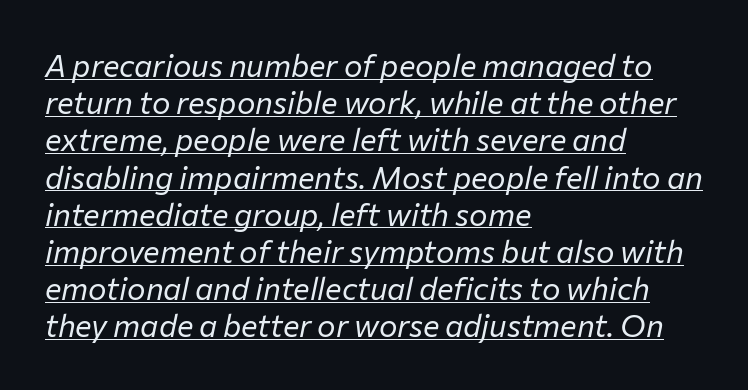
Q: Is the text bold? A: No.
Q: Is the text italic (slanted)? A: Yes, it leans right by about 12 degrees.
Q: Is the text underlined? A: Yes.
Q: How is the paragraph aligned? A: Left-aligned.
Q: Is the spacing between letters normal or unusually wide? A: Normal.
Q: Width (condensed, normal, or wide)? A: Normal.
Q: Stroke contrast? A: Low.
Q: x-height? A: Medium.
Q: Monospaced? A: No.
